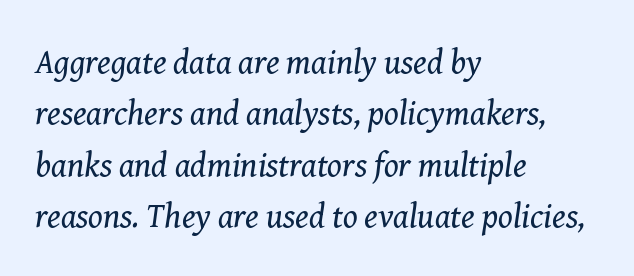
No word sits above an underline. Letters have the restrained weight of plain body copy at most. These lines are rendered in a variable-pitch font. A normal amount of white space separates one row of letters from the next.
